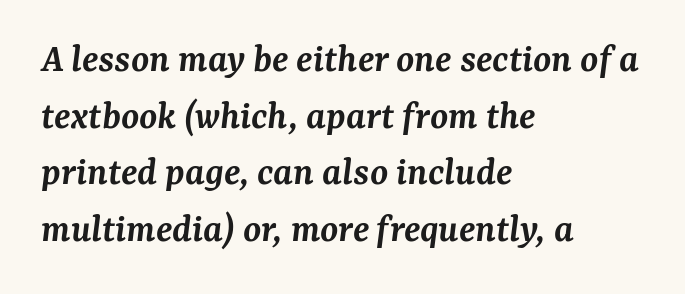
Q: Is the text bold? A: Semi-bold.
Q: Is the text italic (slanted)? A: Yes, it leans right by about 7 degrees.
Q: Is the typeface a serif or a sans-serif typeface? A: Serif.
Q: Is the text underlined? A: No.
Q: How is the paragraph aligned? A: Left-aligned.
Q: Is the spacing between letters normal or unusually wide? A: Normal.
Q: Is the spacing between lines tight, normal or loose? A: Normal.
Q: Width (condensed, normal, or wide)? A: Normal.
Q: Stroke contrast? A: Medium.
Q: x-height? A: Medium.
Q: Monospaced? A: No.
